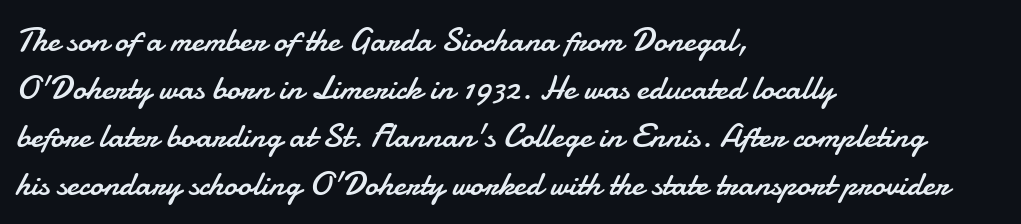
The image shows 34 px regular-weight sans-serif type; set left-aligned, normal line spacing (1.41x), normal letter spacing, not underlined; low stroke contrast and a small x-height.
